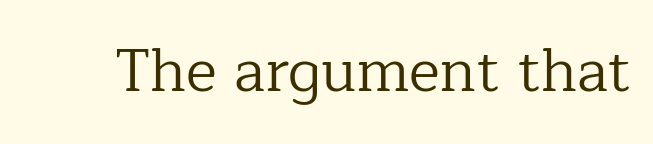
Nope, not italic — everything's standing straight. A typesetter would call this proportional, since set widths differ per character. Little horizontal feet cap the strokes, marking this as serif type. Honestly, there is no underline to notice here at all.
